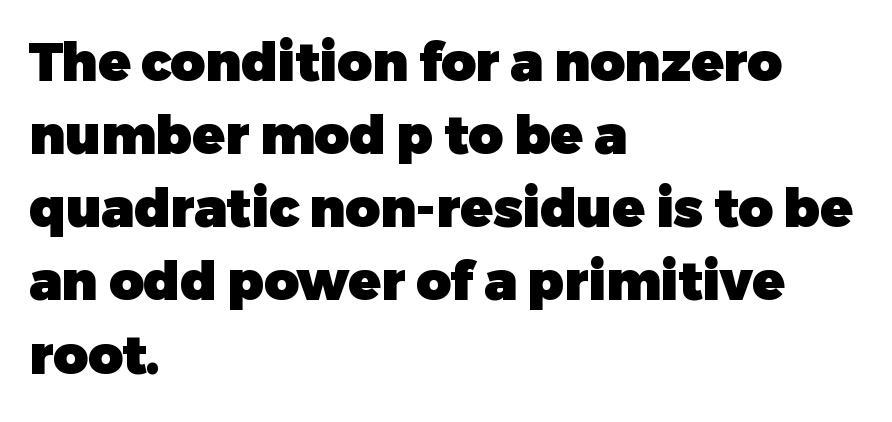
The image shows 53 px heavy sans-serif type, upright; set left-aligned, normal line spacing (1.38x), normal letter spacing, not underlined; low stroke contrast and a medium x-height.
